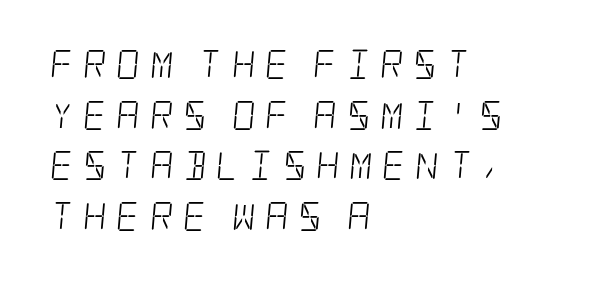
Q: Is the text bold? A: No.
Q: Is the typeface a serif or a sans-serif typeface? A: Serif.
Q: Is the text underlined? A: No.
Q: How is the paragraph aligned? A: Left-aligned.
Q: Is the spacing between letters normal or unusually wide? A: Unusually wide.
Q: Width (condensed, normal, or wide)? A: Condensed.
Q: Stroke contrast? A: Low.
Q: x-height? A: Large.
